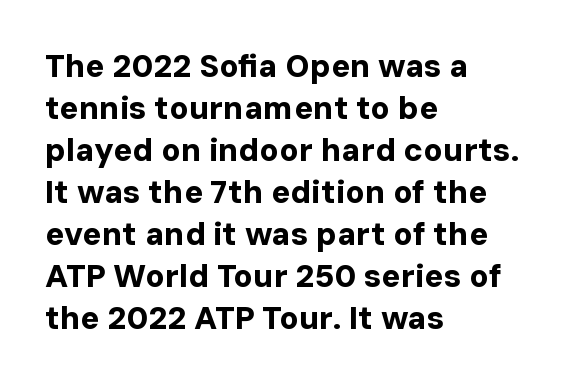
{"serif": "no", "italic": "no", "bold": "yes", "weight": "bold", "width": "normal", "stroke_contrast": "low", "x_height": "medium", "monospaced": "no", "underline": "no", "align": "left", "line_spacing": "normal", "line_spacing_ratio": 1.31, "letter_spacing": "normal", "letter_spacing_em": 0.0, "glyph_px": 32}
